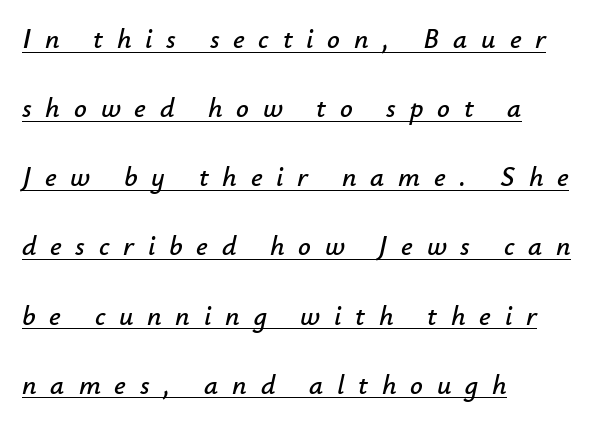
The image shows 28 px text type, italic (leaning right); set left-aligned, loose line spacing (2.47x), unusually wide letter spacing (+0.49 em), underlined; low stroke contrast and a small x-height.
